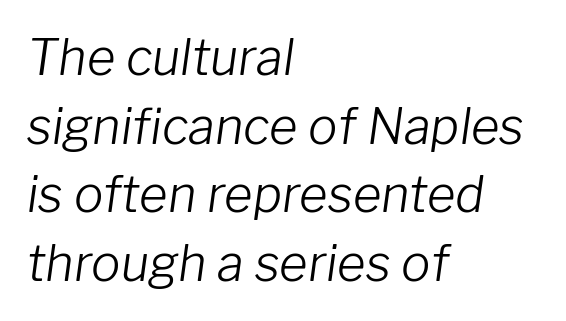
{"italic": "yes", "lean": "right", "slant_degrees": 8, "bold": "no", "weight": "light", "width": "normal", "stroke_contrast": "low", "x_height": "medium", "monospaced": "no", "underline": "no", "align": "left", "line_spacing": "normal", "line_spacing_ratio": 1.4, "letter_spacing": "normal", "letter_spacing_em": 0.0, "glyph_px": 49}
